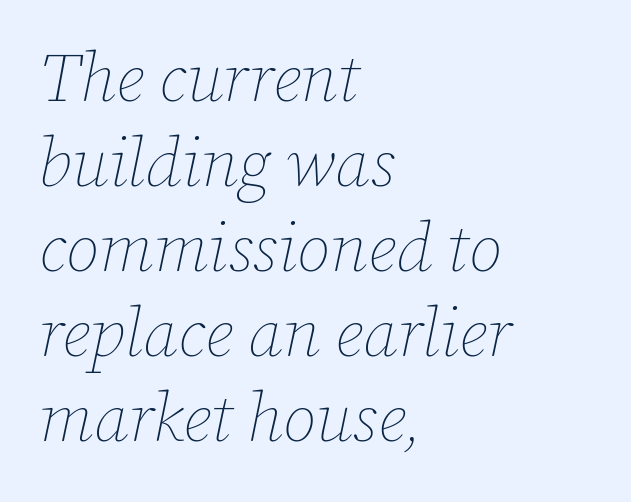
The image shows 68 px thin type, italic (leaning right); set left-aligned, normal line spacing (1.25x), normal letter spacing, not underlined; low stroke contrast and a medium x-height.
